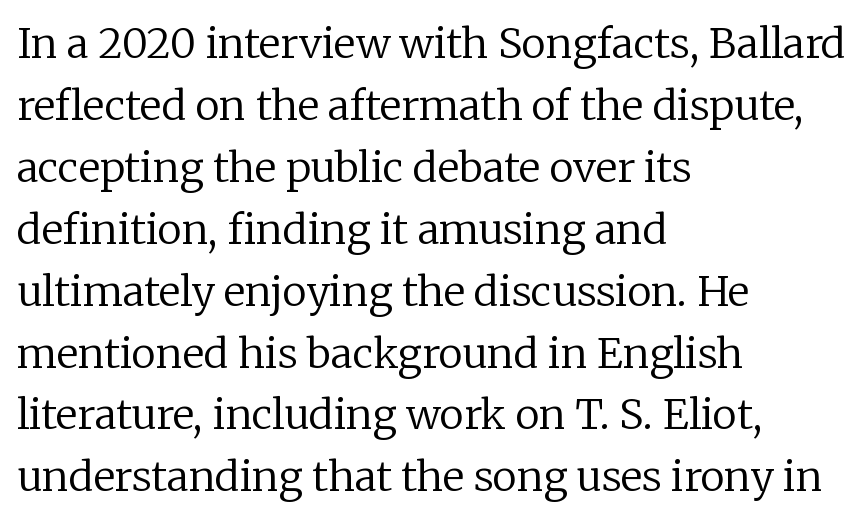
Q: Is the text bold? A: No.
Q: Is the text italic (slanted)? A: No, it is upright.
Q: Is the typeface a serif or a sans-serif typeface? A: Serif.
Q: Is the text underlined? A: No.
Q: How is the paragraph aligned? A: Left-aligned.
Q: Is the spacing between letters normal or unusually wide? A: Normal.
Q: Is the spacing between lines tight, normal or loose? A: Normal.
Q: Width (condensed, normal, or wide)? A: Normal.
Q: Stroke contrast? A: Low.
Q: x-height? A: Medium.
Q: Monospaced? A: No.
